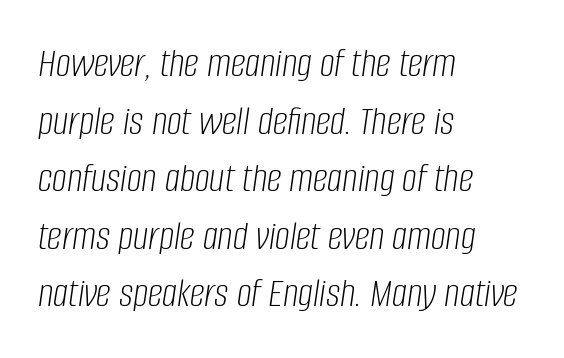
Q: Is the text bold? A: No.
Q: Is the text italic (slanted)? A: Yes, it leans right by about 8 degrees.
Q: Is the text underlined? A: No.
Q: How is the paragraph aligned? A: Left-aligned.
Q: Is the spacing between letters normal or unusually wide? A: Normal.
Q: Is the spacing between lines tight, normal or loose? A: Normal.
Q: Width (condensed, normal, or wide)? A: Condensed.
Q: Stroke contrast? A: Low.
Q: x-height? A: Large.
Q: Monospaced? A: No.
